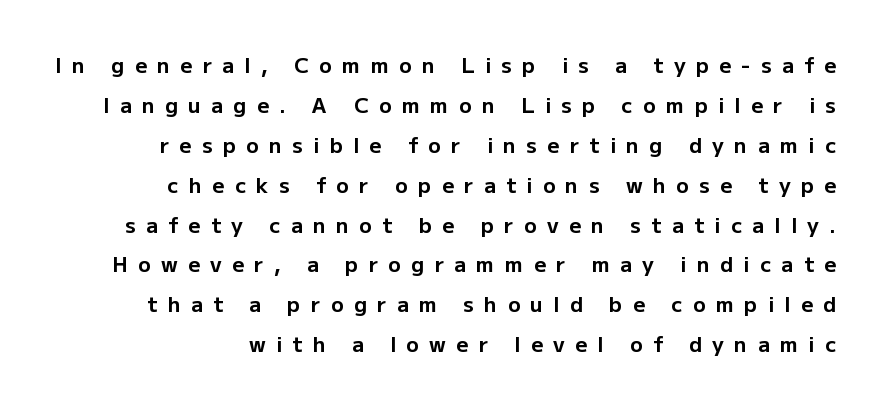
If you measured baseline to baseline, you'd find a long distance. A roman cut, with each character standing at attention. How are the letters spaced? Widely, with obvious added tracking. The glyphs have the mass of a bold cut. The ragged edge is on the left, which tells us the setting is flush right. The words here are not underlined.
